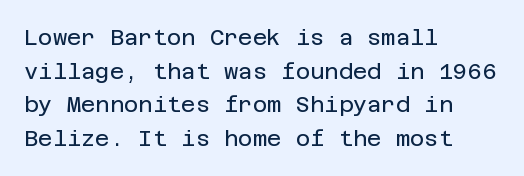
Unbolded letterforms with no extra heft. The letterforms sit shoulder to shoulder at normal distance. Line spacing here is normal. Glance below the letters and you will spot only blank space. Visually the block forms a straight wall on the left and a jagged coastline on the right.
